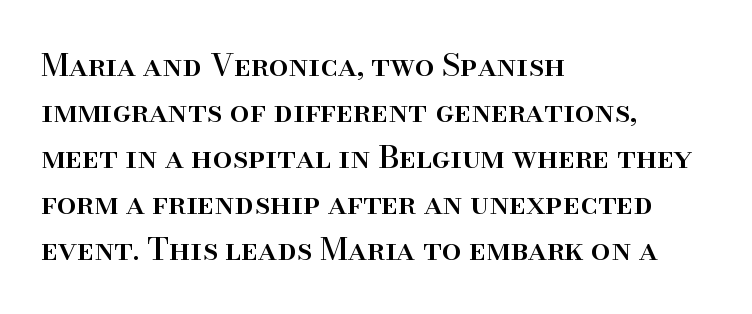
The image shows 31 px serif type, upright; set left-aligned, normal line spacing (1.48x), normal letter spacing, not underlined; high stroke contrast and a small x-height.
